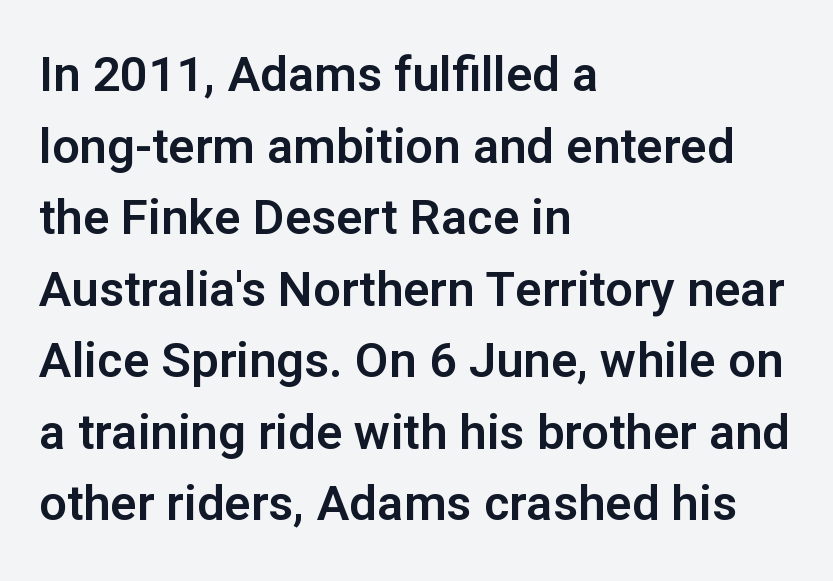
Notice how descenders clear the ascenders below comfortably — that's standard leading. The paragraph has a hard left edge and a soft right edge. Descenders hang freely into open space. A roman cut, with each character standing at attention. Caption: standard tracking, unaltered. Are there feet on the stems? There aren't — it's a sans.
